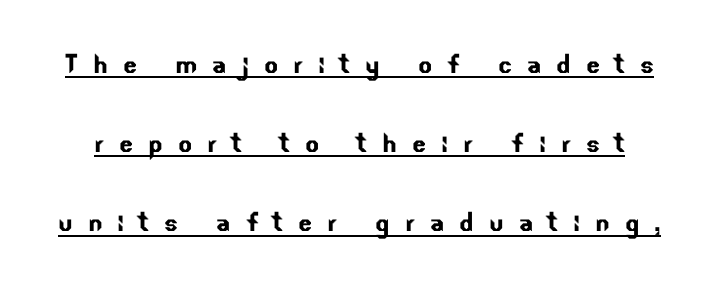
{"serif": "no", "width": "normal", "stroke_contrast": "low", "x_height": "small", "monospaced": "no", "underline": "yes", "line_spacing": "loose", "line_spacing_ratio": 2.4, "letter_spacing": "wide", "letter_spacing_em": 0.45, "glyph_px": 33}
